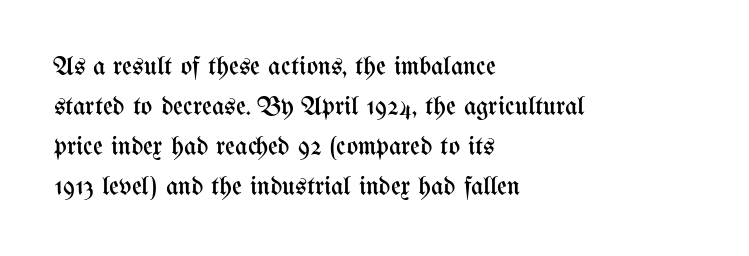
{"italic": "no", "bold": "no", "underline": "no", "align": "left", "line_spacing": "normal", "line_spacing_ratio": 1.48, "letter_spacing": "normal", "letter_spacing_em": 0.0, "glyph_px": 27}
